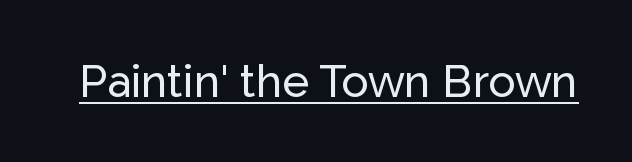
The image shows 45 px sans-serif type, upright; set normal letter spacing, underlined; low stroke contrast and a medium x-height.
